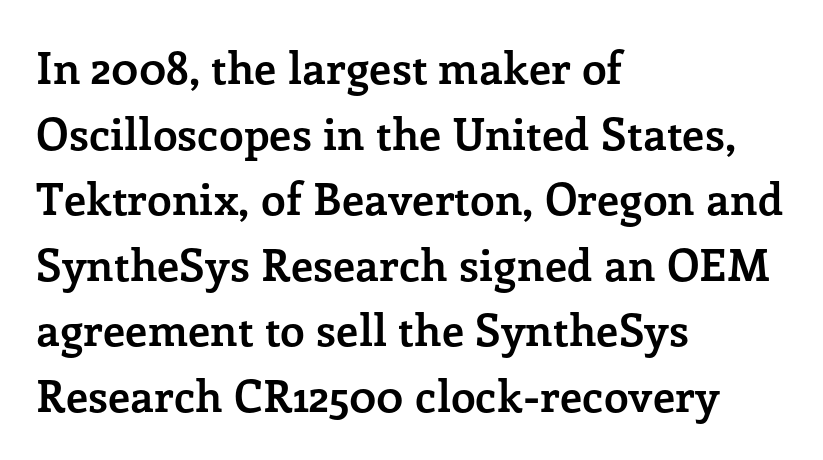
{"serif": "yes", "italic": "no", "bold": "yes", "weight": "semibold", "width": "normal", "stroke_contrast": "low", "x_height": "medium", "monospaced": "no", "underline": "no", "align": "left", "line_spacing": "normal", "line_spacing_ratio": 1.49, "letter_spacing": "normal", "letter_spacing_em": 0.0, "glyph_px": 44}
